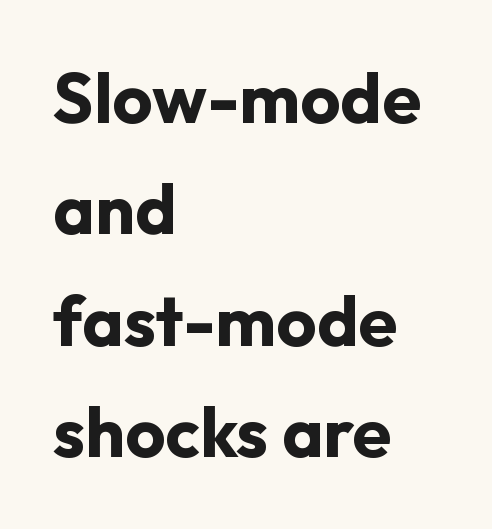
Check where the strokes stop: nothing finishes them off — pure sans. Compared with a centered layout, this one pins lines to the left instead. Typesetter's note: full bold, strokes at maximum text heaviness. Bare-footed words on every line.
